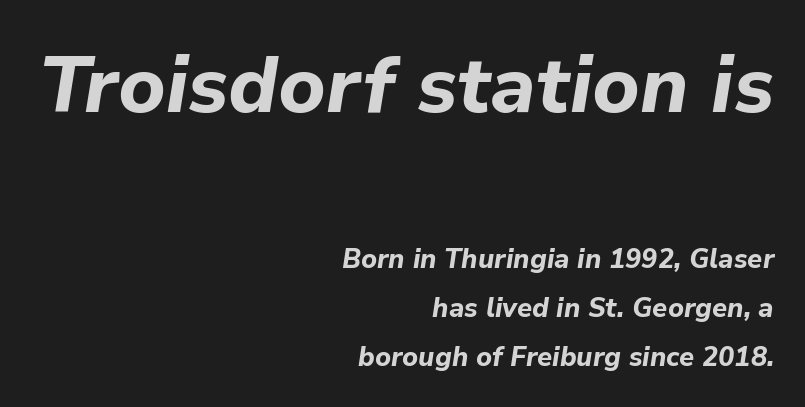
Q: Is the text bold? A: Yes.
Q: Is the text italic (slanted)? A: Yes, it leans right by about 9 degrees.
Q: Is the text underlined? A: No.
Q: How is the paragraph aligned? A: Right-aligned.
Q: Is the spacing between letters normal or unusually wide? A: Normal.
Q: Which block of text is set in a larger size, the first (top) or the second (bottom)? A: The first (top) one.
Q: Width (condensed, normal, or wide)? A: Normal.
Q: Stroke contrast? A: Low.
Q: x-height? A: Medium.
Q: Monospaced? A: No.
